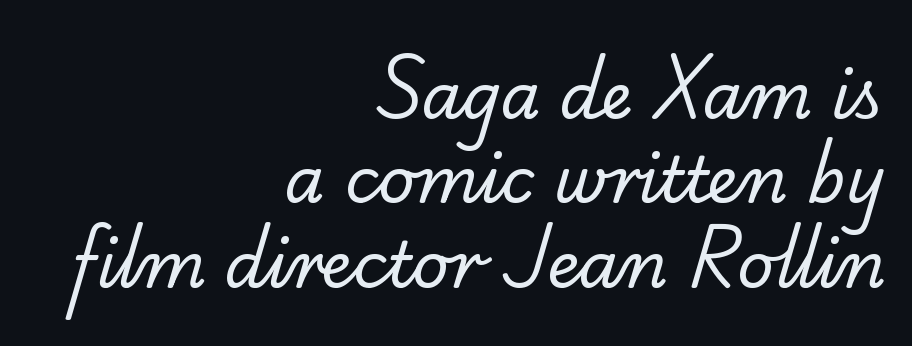
Q: Is the text bold? A: No.
Q: Is the text underlined? A: No.
Q: How is the paragraph aligned? A: Right-aligned.
Q: Is the spacing between letters normal or unusually wide? A: Normal.
Q: Is the spacing between lines tight, normal or loose? A: Normal.
Q: Width (condensed, normal, or wide)? A: Normal.
Q: Stroke contrast? A: Low.
Q: x-height? A: Small.
Q: Monospaced? A: No.
